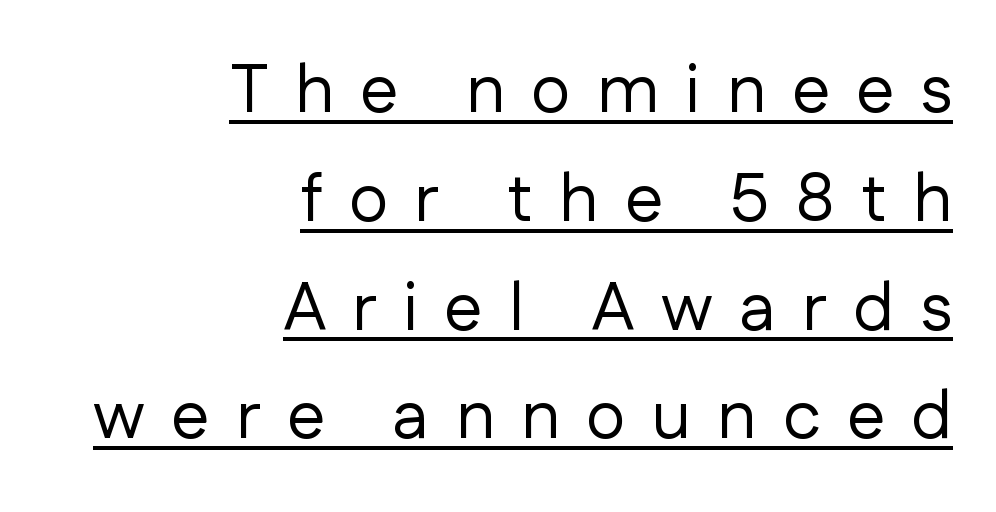
A typographer would call this underscored text. The specimen reads as upright at a glance. Leading: standard. These lines have a slow, spaced-out rhythm from letter to letter. You can tell from the bare stems that sans-serif type was used.
